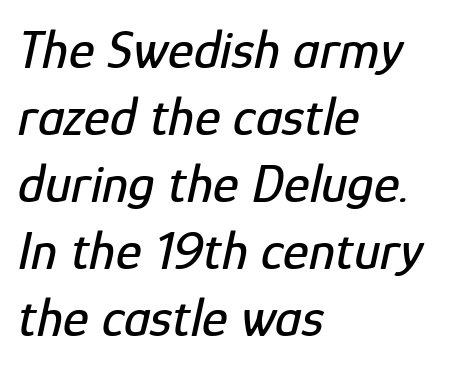
Q: Is the text italic (slanted)? A: Yes, it leans right by about 12 degrees.
Q: Is the text underlined? A: No.
Q: How is the paragraph aligned? A: Left-aligned.
Q: Is the spacing between letters normal or unusually wide? A: Normal.
Q: Width (condensed, normal, or wide)? A: Condensed.
Q: Stroke contrast? A: Low.
Q: x-height? A: Medium.
Q: Monospaced? A: No.
